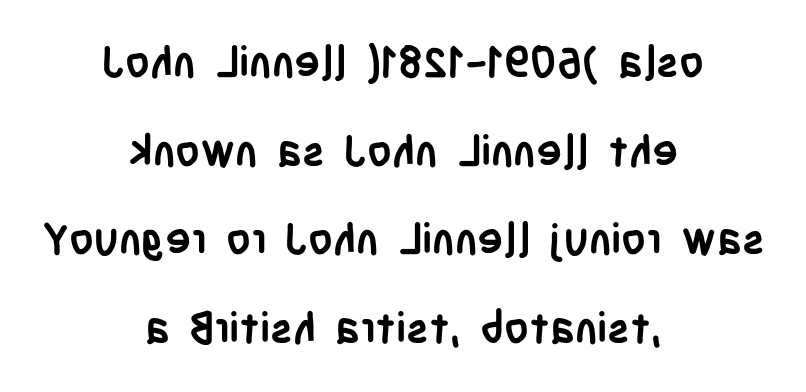
Q: Is the text bold? A: Yes.
Q: Is the text italic (slanted)? A: No, it is upright.
Q: Is the typeface a serif or a sans-serif typeface? A: Sans-serif.
Q: Is the text underlined? A: No.
Q: How is the paragraph aligned? A: Centered.
Q: Is the spacing between letters normal or unusually wide? A: Normal.
Q: Is the spacing between lines tight, normal or loose? A: Loose.
Q: Width (condensed, normal, or wide)? A: Condensed.
Q: Stroke contrast? A: Low.
Q: x-height? A: Large.
Q: Monospaced? A: No.
